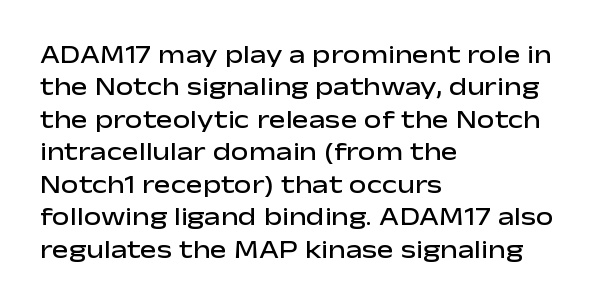
The image shows 25 px text type, upright; set left-aligned, normal line spacing (1.3x), normal letter spacing, not underlined.
